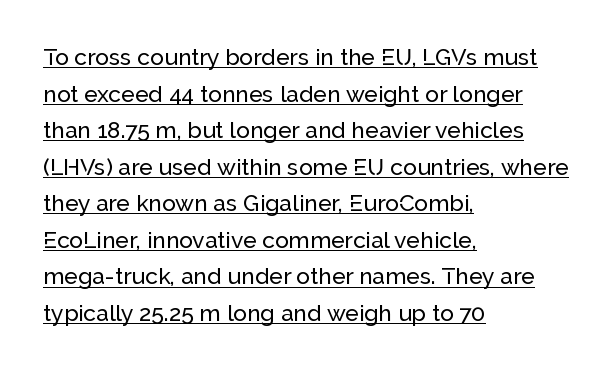
{"italic": "no", "underline": "yes", "align": "left", "line_spacing": "normal", "line_spacing_ratio": 1.59, "letter_spacing": "normal", "letter_spacing_em": 0.0, "glyph_px": 23}
